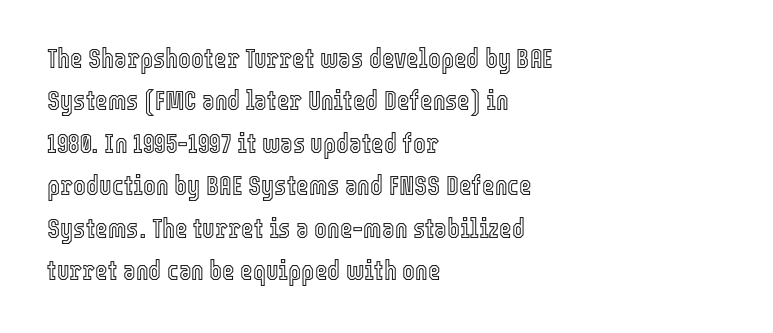
Successive baselines arrive at the customary interval. Tall strokes in this sample are plumb rather than angled. Where is the straight margin? On the left. Lines of text with bare space underneath. Each word holds together tightly as a unit, with standard inter-letter gaps.
